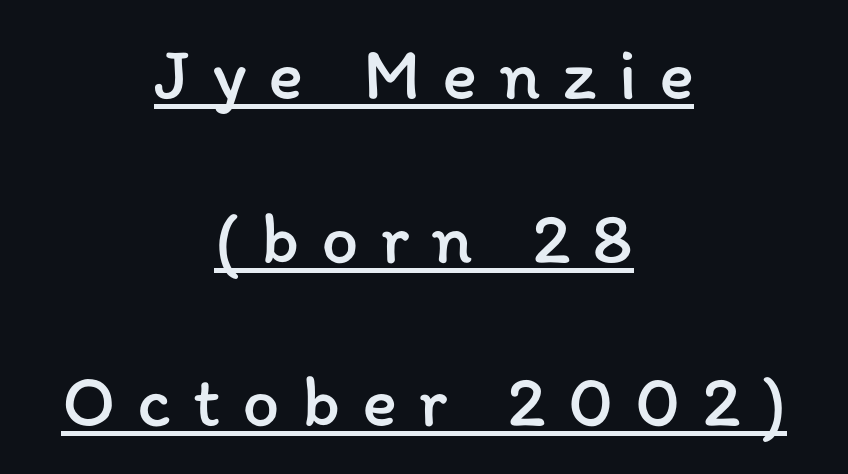
Q: Is the text bold? A: No.
Q: Is the text italic (slanted)? A: No, it is upright.
Q: Is the text underlined? A: Yes.
Q: How is the paragraph aligned? A: Centered.
Q: Is the spacing between letters normal or unusually wide? A: Unusually wide.
Q: Is the spacing between lines tight, normal or loose? A: Loose.
Q: Width (condensed, normal, or wide)? A: Normal.
Q: Stroke contrast? A: Low.
Q: x-height? A: Medium.
Q: Monospaced? A: No.
